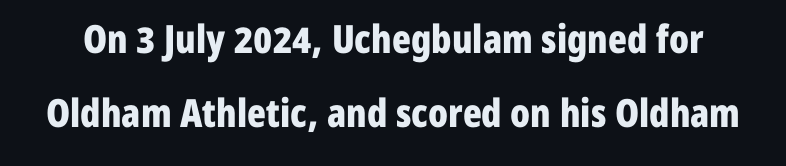
The image shows 39 px bold, condensed sans-serif type, upright; set loose line spacing (1.9x), normal letter spacing, not underlined; low stroke contrast and a medium x-height.
